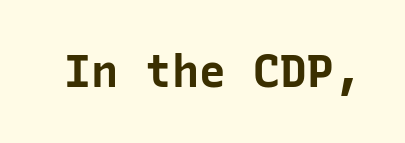
{"serif": "no", "italic": "no", "bold": "yes", "weight": "bold", "width": "normal", "stroke_contrast": "low", "x_height": "medium", "monospaced": "yes", "underline": "no", "letter_spacing": "normal", "letter_spacing_em": 0.0, "glyph_px": 45}
